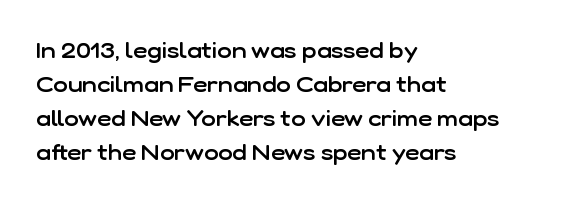
Students, note that the glyphs here touch the page at normal intervals. The line-height multiplier appears to be the usual default. Horizontal alignment here is leftward, the default for most running prose. Descenders are the only things crossing below the line. A bit beefed up — I'd call it semibold rather than bold. You can tell it's not italic because the verticals are truly vertical.
